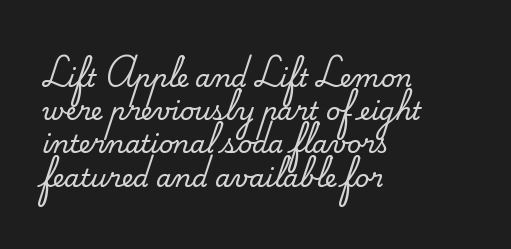
The image shows 25 px text type; set left-aligned, normal line spacing (1.33x), normal letter spacing, not underlined.
